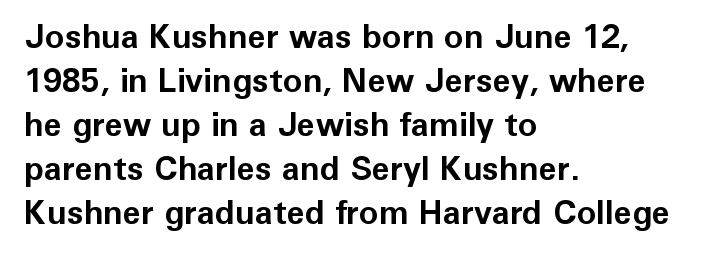
Q: Is the text bold? A: Yes.
Q: Is the text italic (slanted)? A: No, it is upright.
Q: Is the typeface a serif or a sans-serif typeface? A: Sans-serif.
Q: Is the text underlined? A: No.
Q: How is the paragraph aligned? A: Left-aligned.
Q: Is the spacing between letters normal or unusually wide? A: Normal.
Q: Is the spacing between lines tight, normal or loose? A: Normal.
Q: Width (condensed, normal, or wide)? A: Normal.
Q: Stroke contrast? A: Low.
Q: x-height? A: Medium.
Q: Monospaced? A: No.
